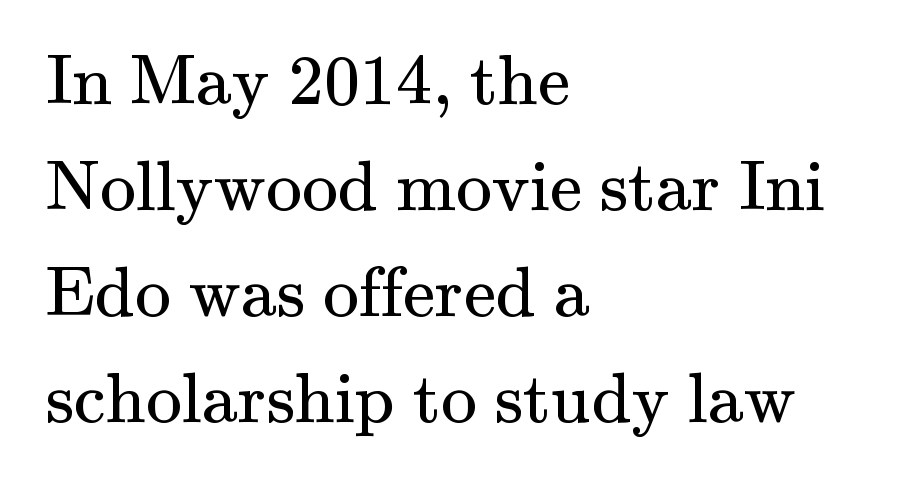
The image shows 72 px regular-weight serif type, upright; set left-aligned, normal line spacing (1.47x), normal letter spacing, not underlined; medium stroke contrast and a small x-height.
